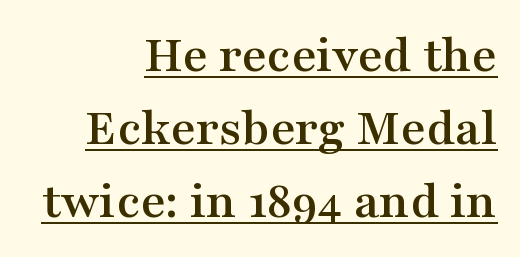
{"serif": "yes", "italic": "no", "width": "wide", "stroke_contrast": "medium", "x_height": "medium", "monospaced": "no", "underline": "yes", "align": "right", "line_spacing": "normal", "line_spacing_ratio": 1.35, "letter_spacing": "normal", "letter_spacing_em": 0.0, "glyph_px": 54}
